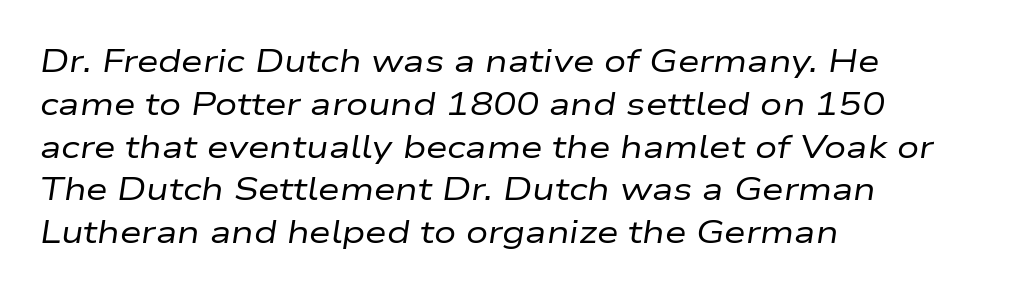
Note the varied advance widths — an 'i' is clearly narrower than an 'm'. The rag falls on the right side of this text block. Each new line begins a customary step beneath the previous one. The text carries the slant typical of an italic or oblique font.
